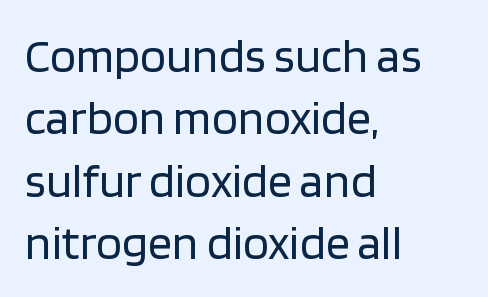
The image shows 48 px regular-weight sans-serif type, upright; set left-aligned, normal line spacing (1.3x), normal letter spacing, not underlined; low stroke contrast and a large x-height.
